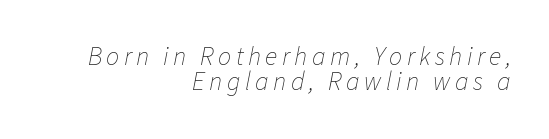
Designer's note — italics engaged. Think standard paragraph weight, or any step lighter than that. A flush-right, rag-left setting is used for this passage. Bare-footed words on every line. Rows of type sit shoulder to shoulder in the vertical direction.
